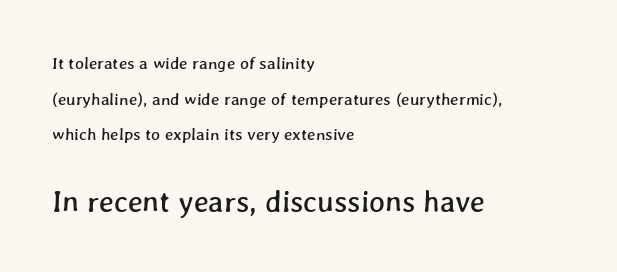
{"width": "normal", "stroke_contrast": "low", "x_height": "medium", "monospaced": "no", "underline": "no", "align": "left", "line_spacing": "loose", "line_spacing_ratio": 2.09, "letter_spacing": "normal", "letter_spacing_em": 0.0, "larger_block": "second", "size_ratio": 1.76, "glyph_px": 30}
